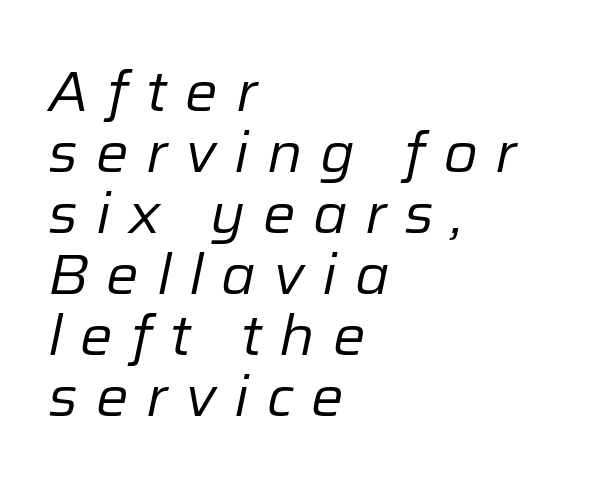
Q: Is the text bold? A: No.
Q: Is the text italic (slanted)? A: Yes, it leans right by about 12 degrees.
Q: Is the text underlined? A: No.
Q: How is the paragraph aligned? A: Left-aligned.
Q: Is the spacing between letters normal or unusually wide? A: Unusually wide.
Q: Is the spacing between lines tight, normal or loose? A: Tight.
Q: Width (condensed, normal, or wide)? A: Normal.
Q: Stroke contrast? A: Low.
Q: x-height? A: Medium.
Q: Monospaced? A: No.
